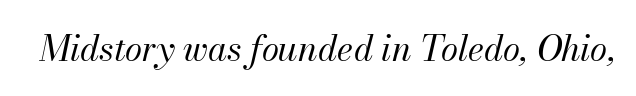
Q: Is the text bold? A: No.
Q: Is the text italic (slanted)? A: Yes, it leans right by about 13 degrees.
Q: Is the text underlined? A: No.
Q: Is the spacing between letters normal or unusually wide? A: Normal.
Q: Width (condensed, normal, or wide)? A: Normal.
Q: Stroke contrast? A: Medium.
Q: x-height? A: Small.
Q: Monospaced? A: No.
